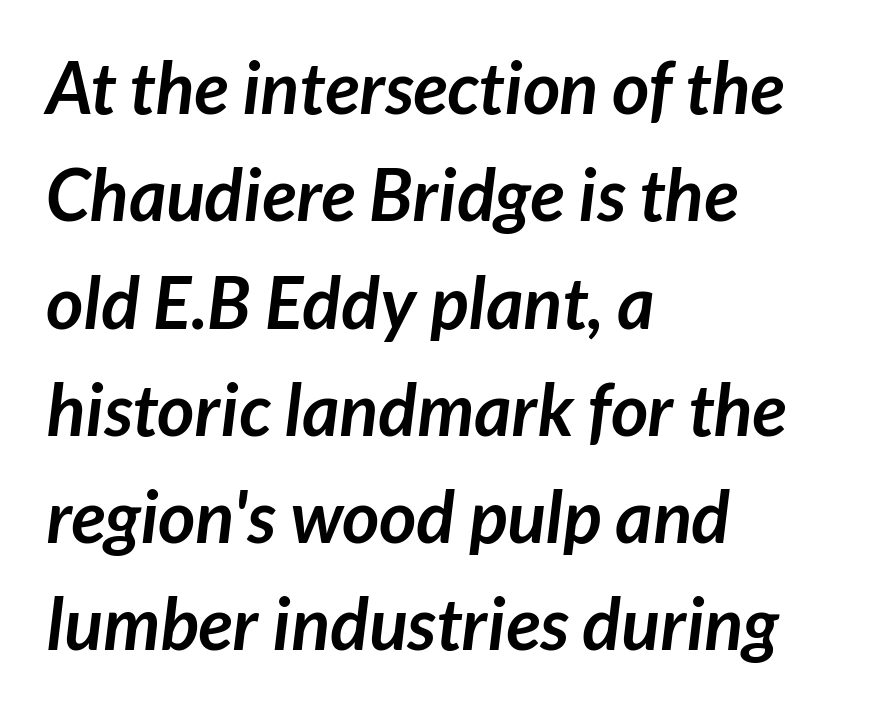
The image shows 72 px semibold sans-serif type; set left-aligned, normal line spacing (1.49x), normal letter spacing, not underlined; low stroke contrast and a medium x-height.
